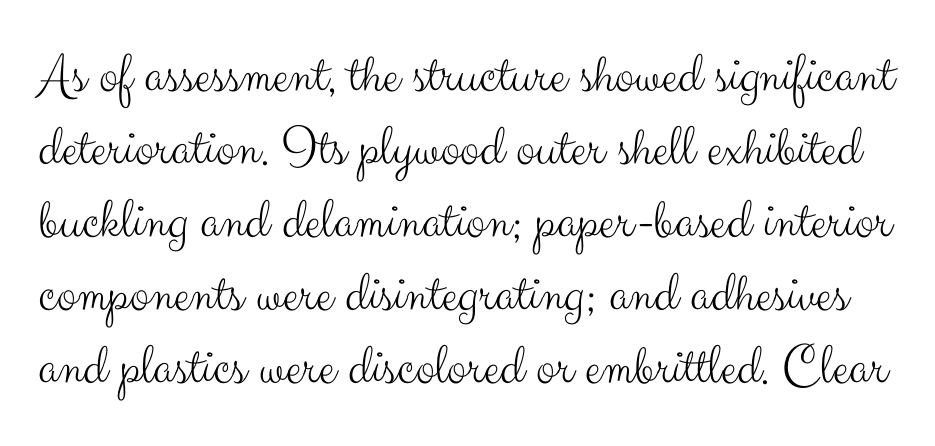
The image shows 58 px light sans-serif type; set normal line spacing (1.26x), normal letter spacing, not underlined; medium stroke contrast and a small x-height.
